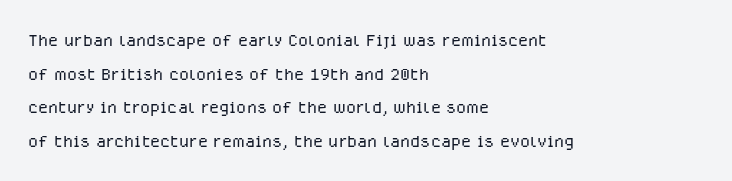
Q: Is the text bold? A: No.
Q: Is the text italic (slanted)? A: No, it is upright.
Q: Is the text underlined? A: No.
Q: How is the paragraph aligned? A: Left-aligned.
Q: Is the spacing between letters normal or unusually wide? A: Normal.
Q: Is the spacing between lines tight, normal or loose? A: Normal.
